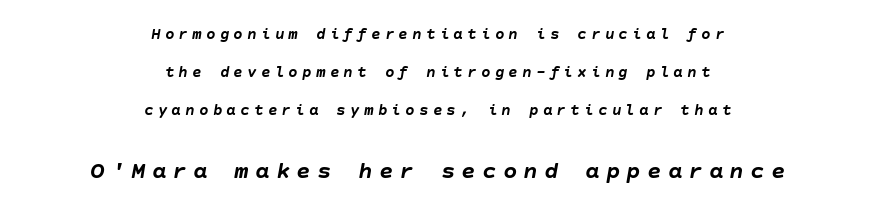
The words here are not underlined. The whitespace from short lines is split evenly between both sides. Letter spacing: wide. A great deal of white space separates one row of letters from the next. The lettering tilts uniformly, giving the passage an italic look. How heavy is the stroke? Heavy — this is a bold.
